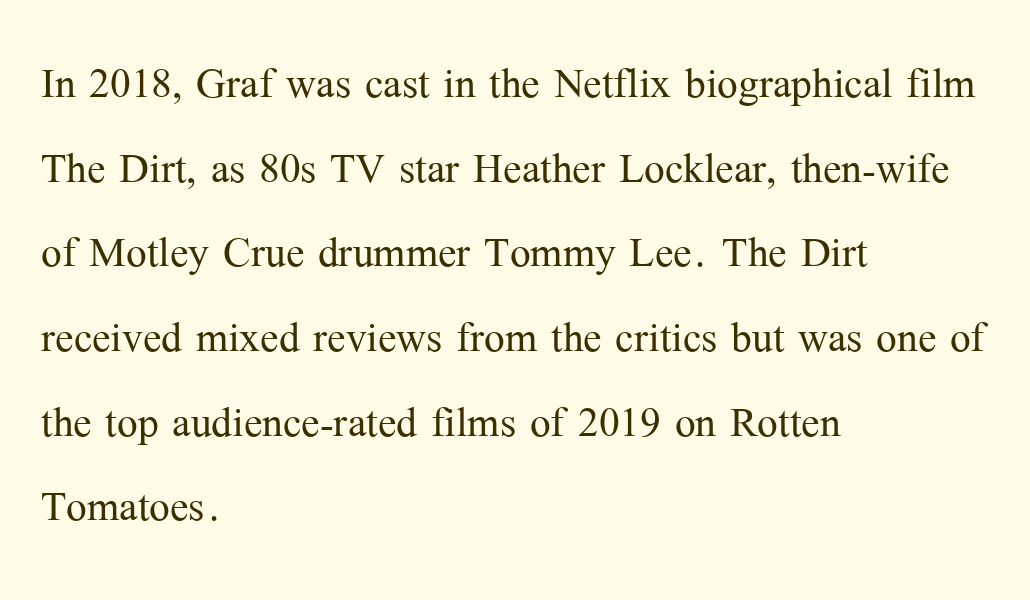
The image shows 55 px light serif type, upright; set left-aligned, normal line spacing (1.54x), normal letter spacing, not underlined; medium stroke contrast and a medium x-height.
